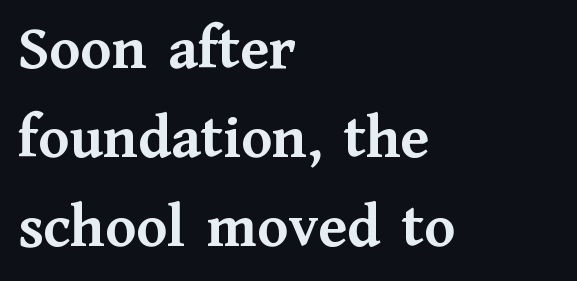
Upright lettering throughout. Note the varied advance widths — an 'i' is clearly narrower than an 'm'. This rendering employs a face with finishing strokes, i.e., a serif. The passage shown has conventional tracking throughout.
